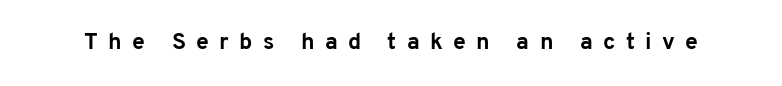
The image shows 23 px bold type, upright; set unusually wide letter spacing (+0.45 em), not underlined.
